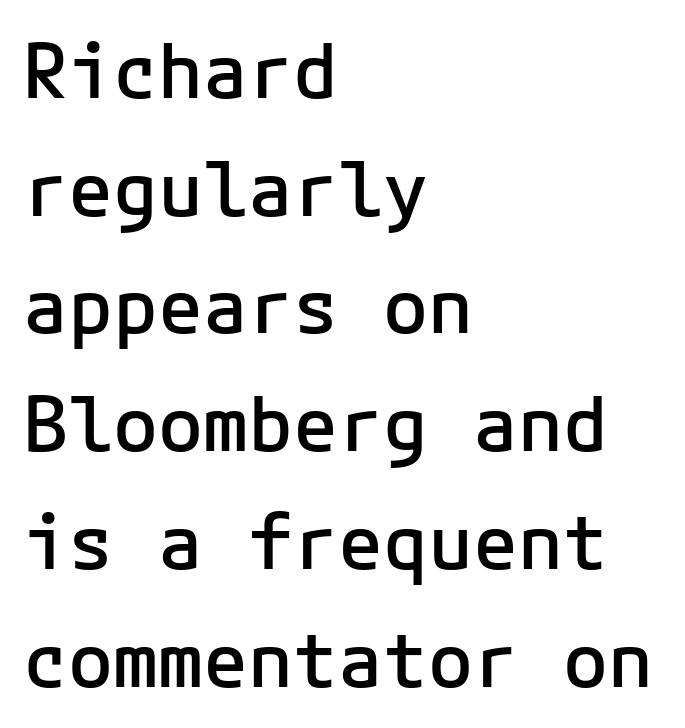
The image shows 75 px semibold sans-serif type, upright; set left-aligned, normal line spacing (1.57x), normal letter spacing, not underlined; low stroke contrast and a medium x-height.
